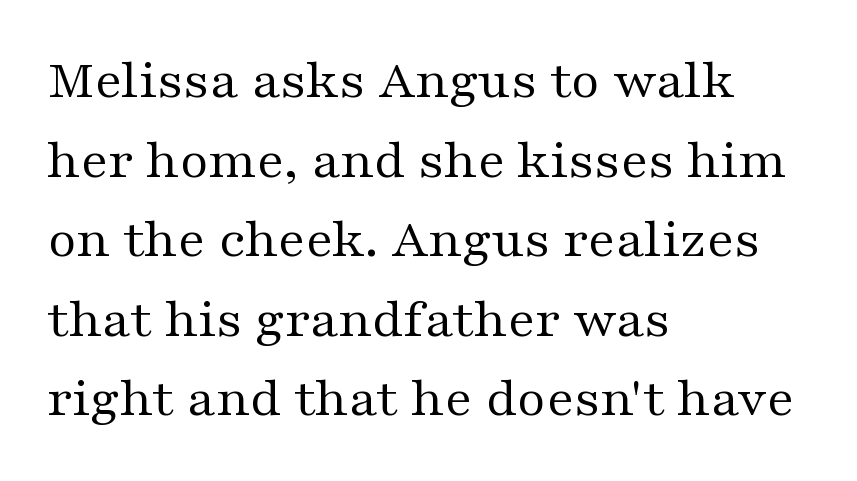
Q: Is the text bold? A: No.
Q: Is the text italic (slanted)? A: No, it is upright.
Q: Is the typeface a serif or a sans-serif typeface? A: Serif.
Q: Is the text underlined? A: No.
Q: How is the paragraph aligned? A: Left-aligned.
Q: Is the spacing between letters normal or unusually wide? A: Normal.
Q: Is the spacing between lines tight, normal or loose? A: Normal.
Q: Width (condensed, normal, or wide)? A: Wide.
Q: Stroke contrast? A: Medium.
Q: x-height? A: Medium.
Q: Monospaced? A: No.
